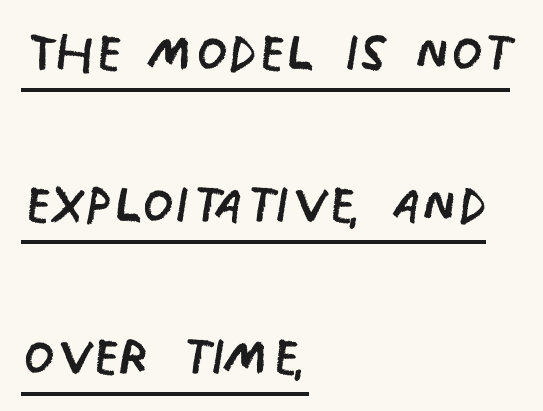
The characters are drawn with everyday or finer stroke widths. This sample carries an underscore along the baseline area. Classification — sans serif. Is the letter spacing exaggerated? No — it looks like the ordinary default.
